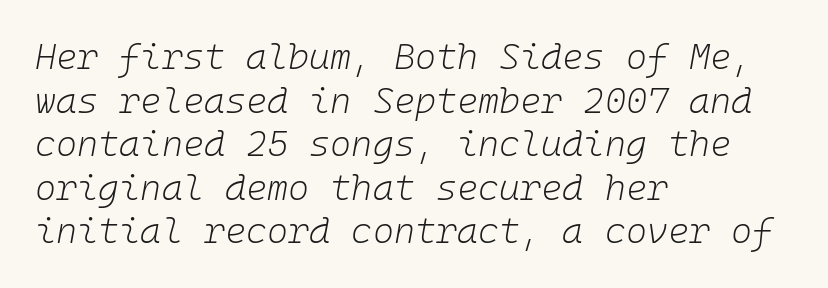
{"italic": "yes", "lean": "right", "slant_degrees": 10, "bold": "no", "weight": "light", "width": "normal", "stroke_contrast": "low", "x_height": "medium", "monospaced": "yes", "underline": "no", "align": "left", "line_spacing_ratio": 1.21, "letter_spacing": "normal", "letter_spacing_em": 0.0, "glyph_px": 36}
